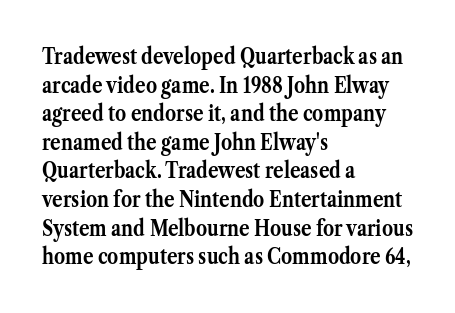
The image shows 22 px bold type, upright; set left-aligned, normal line spacing (1.3x), normal letter spacing, not underlined.
